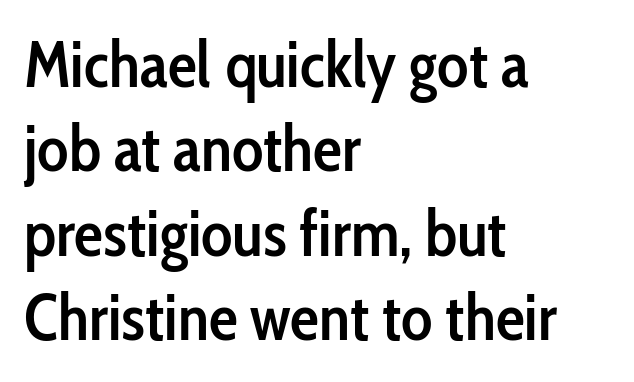
The image shows 65 px semibold, condensed sans-serif type, upright; set left-aligned, normal line spacing (1.3x), normal letter spacing, not underlined; low stroke contrast and a medium x-height.
